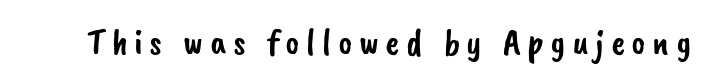
Q: Is the typeface a serif or a sans-serif typeface? A: Sans-serif.
Q: Is the text underlined? A: No.
Q: Width (condensed, normal, or wide)? A: Normal.
Q: Stroke contrast? A: Low.
Q: x-height? A: Small.
Q: Monospaced? A: No.
